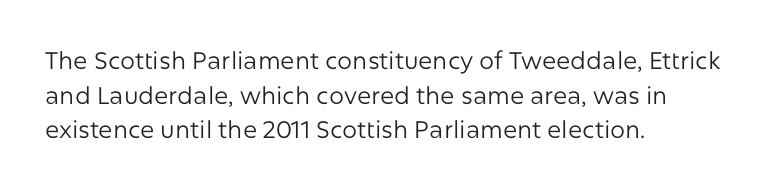
Regarding leading, the lines here are spaced in the standard way. The letters look calm and open, with moderate or lighter stems. Layout note: lines flush left. The rendering keeps characters at their native spacing. The lettering stays uniformly vertical, giving the passage a roman look. Underline: absent.
